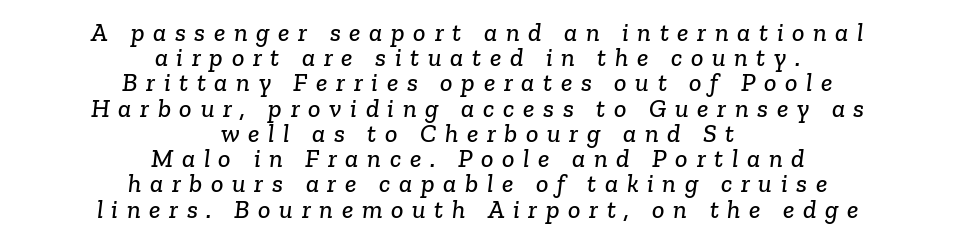
The image shows 26 px text type; set centered, tight line spacing (0.97x), unusually wide letter spacing (+0.33 em), not underlined.
